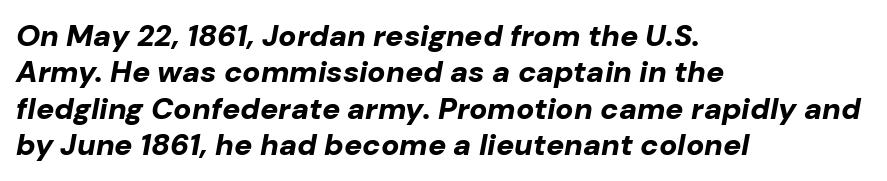
Q: Is the text bold? A: Yes.
Q: Is the text italic (slanted)? A: Yes, it leans right by about 10 degrees.
Q: Is the text underlined? A: No.
Q: How is the paragraph aligned? A: Left-aligned.
Q: Is the spacing between letters normal or unusually wide? A: Normal.
Q: Width (condensed, normal, or wide)? A: Normal.
Q: Stroke contrast? A: Low.
Q: x-height? A: Medium.
Q: Monospaced? A: No.
